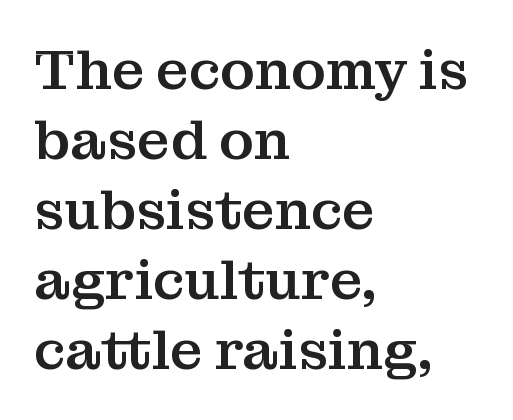
{"serif": "yes", "italic": "no", "width": "normal", "stroke_contrast": "medium", "x_height": "medium", "monospaced": "no", "underline": "no", "align": "left", "line_spacing": "normal", "line_spacing_ratio": 1.25, "letter_spacing": "normal", "letter_spacing_em": 0.0, "glyph_px": 56}
